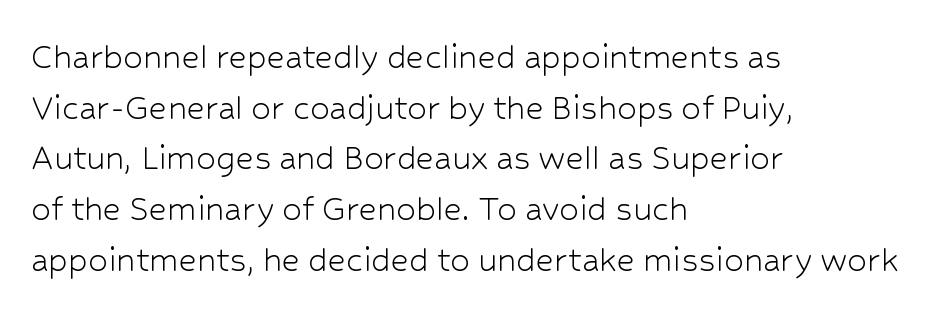
Q: Is the text bold? A: No.
Q: Is the text italic (slanted)? A: No, it is upright.
Q: Is the typeface a serif or a sans-serif typeface? A: Sans-serif.
Q: Is the text underlined? A: No.
Q: How is the paragraph aligned? A: Left-aligned.
Q: Is the spacing between letters normal or unusually wide? A: Normal.
Q: Is the spacing between lines tight, normal or loose? A: Normal.
Q: Width (condensed, normal, or wide)? A: Normal.
Q: Stroke contrast? A: Low.
Q: x-height? A: Medium.
Q: Monospaced? A: No.
